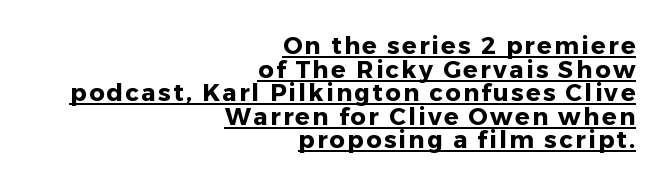
The image shows 24 px bold type, upright; set right-aligned, tight line spacing (0.98x), underlined.
